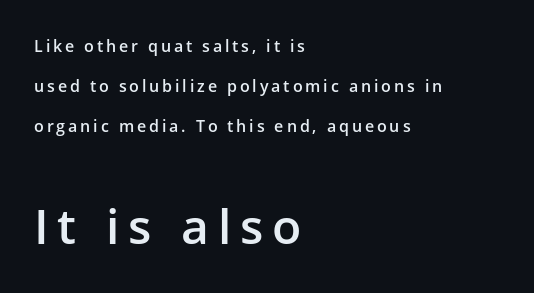
Compared with an ordinary text face, these strokes are moderately heavier — a semibold. The area under the type is left untouched. Loosely led — the rows are spread out. When letters stand straight like this, we call the style roman or upright. This rendering employs a face without finishing strokes, i.e., a sans-serif.
